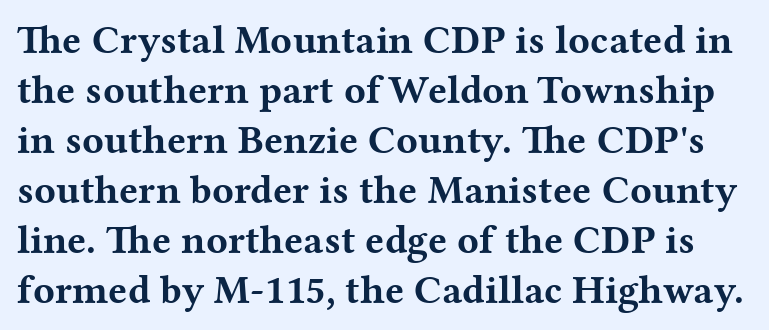
{"serif": "yes", "italic": "no", "bold": "yes", "weight": "bold", "width": "wide", "stroke_contrast": "medium", "x_height": "medium", "monospaced": "no", "underline": "no", "line_spacing": "normal", "line_spacing_ratio": 1.25, "letter_spacing": "normal", "letter_spacing_em": 0.0, "glyph_px": 40}
